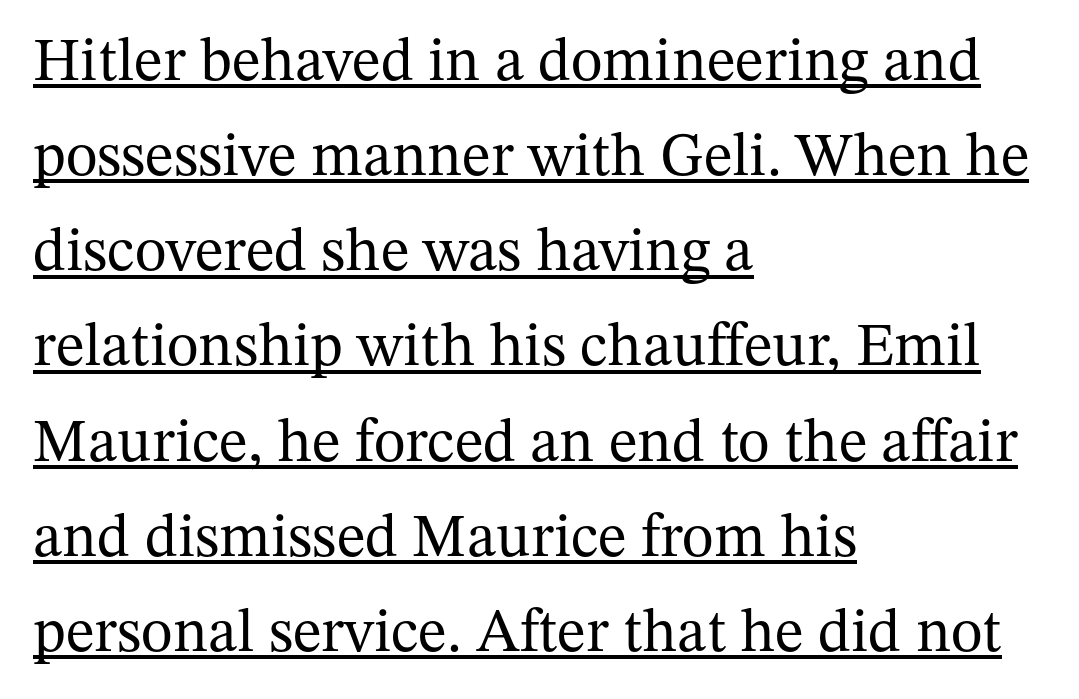
{"serif": "yes", "italic": "no", "bold": "no", "weight": "regular", "width": "normal", "stroke_contrast": "medium", "x_height": "medium", "monospaced": "no", "underline": "yes", "align": "left", "line_spacing": "normal", "line_spacing_ratio": 1.56, "letter_spacing": "normal", "letter_spacing_em": 0.0, "glyph_px": 61}
